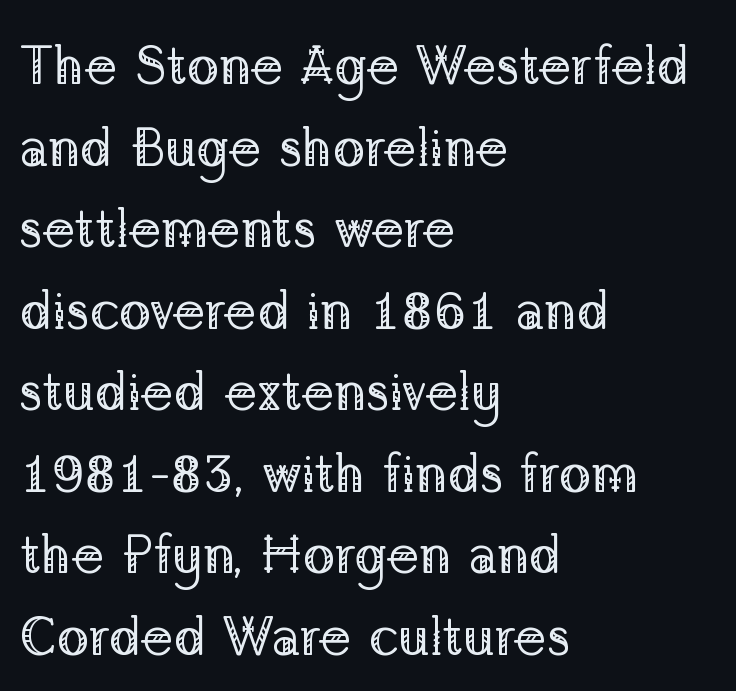
Q: Is the text bold? A: No.
Q: Is the text italic (slanted)? A: No, it is upright.
Q: Is the typeface a serif or a sans-serif typeface? A: Serif.
Q: Is the text underlined? A: No.
Q: How is the paragraph aligned? A: Left-aligned.
Q: Is the spacing between letters normal or unusually wide? A: Normal.
Q: Is the spacing between lines tight, normal or loose? A: Normal.
Q: Width (condensed, normal, or wide)? A: Normal.
Q: Stroke contrast? A: Low.
Q: x-height? A: Medium.
Q: Monospaced? A: No.
